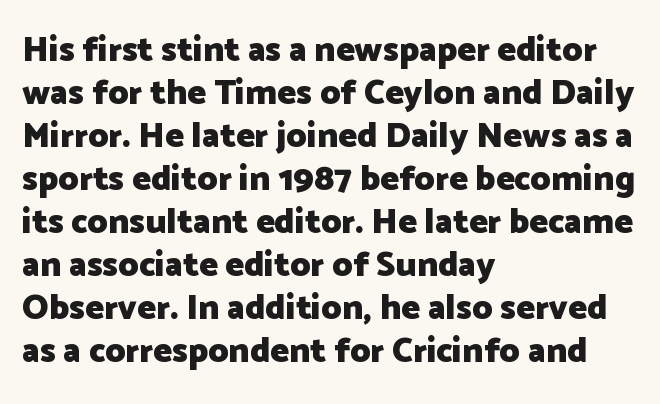
Q: Is the text bold? A: Yes.
Q: Is the text italic (slanted)? A: No, it is upright.
Q: Is the typeface a serif or a sans-serif typeface? A: Sans-serif.
Q: Is the text underlined? A: No.
Q: How is the paragraph aligned? A: Left-aligned.
Q: Is the spacing between letters normal or unusually wide? A: Normal.
Q: Width (condensed, normal, or wide)? A: Normal.
Q: Stroke contrast? A: Low.
Q: x-height? A: Medium.
Q: Monospaced? A: No.
